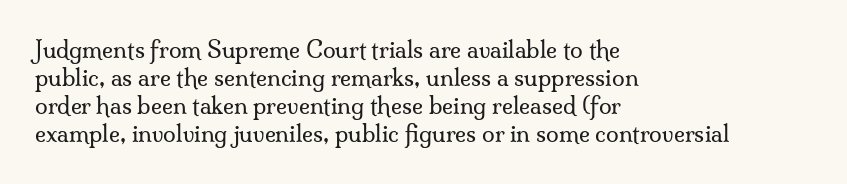
The image shows 23 px text type, upright; set left-aligned, line spacing 1.22x, normal letter spacing, not underlined.
